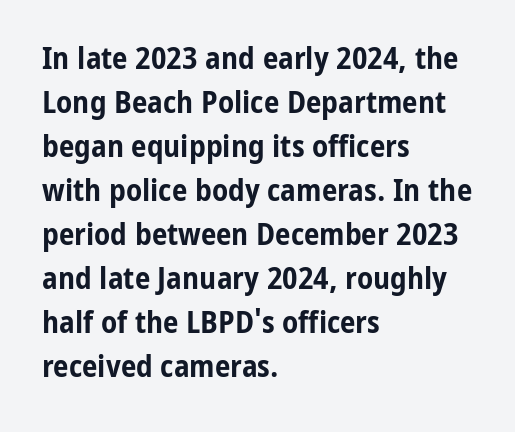
Look at the bottom of the vertical strokes: they stop flat, with no serifs. The block of text has a typical density, with ordinary space between rows. Descender tails drop into unmarked territory. What stands out about the letter spacing? Nothing — it is the standard amount. These lines are set flush left with a ragged right edge. This sample has the flowing, uneven cadence of proportional lettering.
